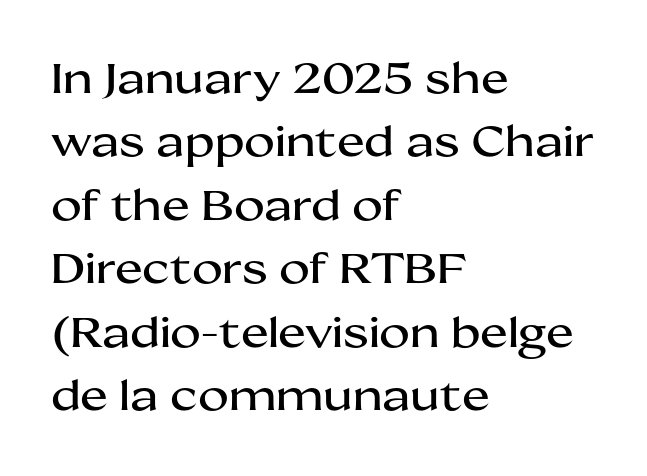
{"italic": "no", "width": "wide", "stroke_contrast": "medium", "x_height": "medium", "monospaced": "no", "underline": "no", "align": "left", "line_spacing": "normal", "line_spacing_ratio": 1.51, "letter_spacing": "normal", "letter_spacing_em": 0.0, "glyph_px": 42}
